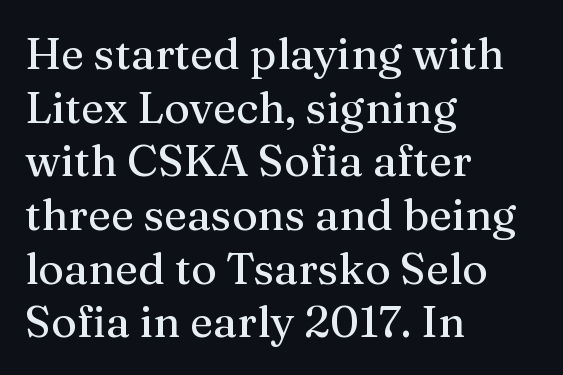
{"serif": "yes", "italic": "no", "width": "normal", "stroke_contrast": "medium", "x_height": "medium", "monospaced": "no", "underline": "no", "align": "left", "line_spacing_ratio": 1.22, "letter_spacing": "normal", "letter_spacing_em": 0.0, "glyph_px": 44}
